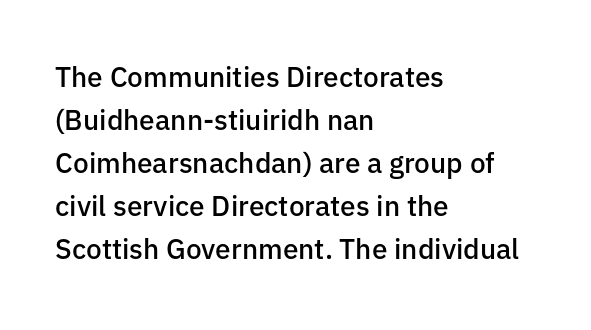
{"serif": "no", "italic": "no", "bold": "semi", "weight": "semibold", "width": "normal", "stroke_contrast": "low", "x_height": "medium", "monospaced": "no", "underline": "no", "align": "left", "line_spacing": "normal", "line_spacing_ratio": 1.54, "letter_spacing": "normal", "letter_spacing_em": 0.0, "glyph_px": 28}
